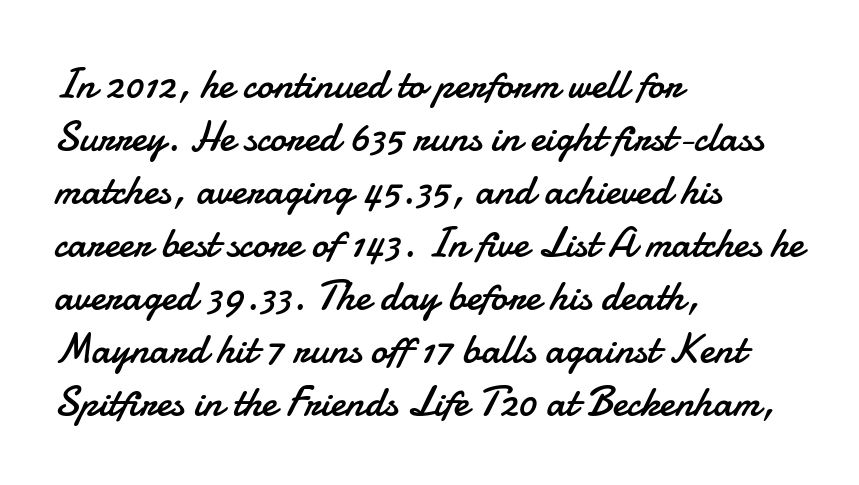
{"serif": "no", "bold": "no", "weight": "regular", "width": "normal", "stroke_contrast": "low", "x_height": "small", "monospaced": "no", "underline": "no", "align": "left", "line_spacing": "normal", "line_spacing_ratio": 1.26, "letter_spacing": "normal", "letter_spacing_em": 0.0, "glyph_px": 42}
